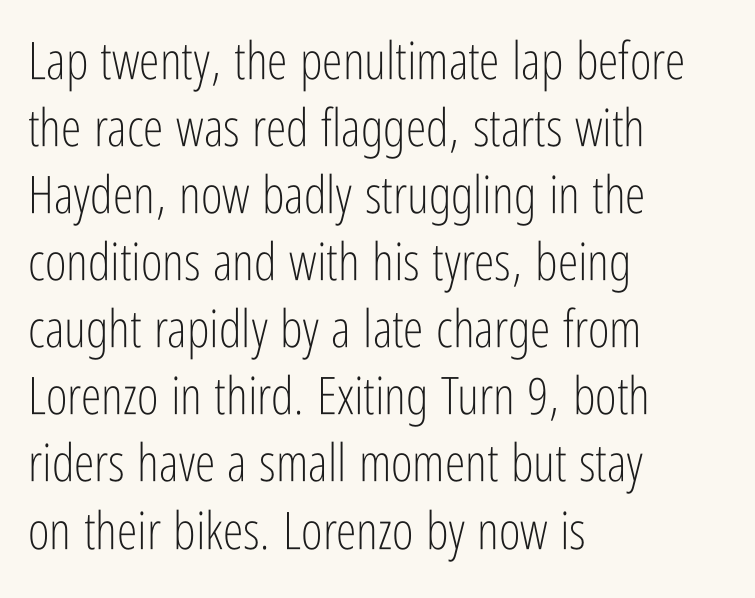
{"serif": "no", "italic": "no", "bold": "no", "weight": "light", "width": "condensed", "stroke_contrast": "low", "x_height": "medium", "monospaced": "no", "underline": "no", "align": "left", "line_spacing": "normal", "line_spacing_ratio": 1.29, "letter_spacing": "normal", "letter_spacing_em": 0.0, "glyph_px": 52}
